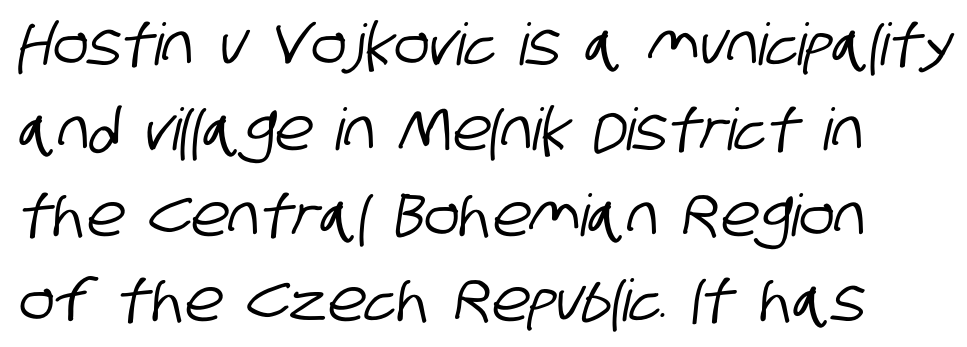
Q: Is the typeface a serif or a sans-serif typeface? A: Sans-serif.
Q: Is the text underlined? A: No.
Q: Is the spacing between letters normal or unusually wide? A: Normal.
Q: Is the spacing between lines tight, normal or loose? A: Normal.
Q: Width (condensed, normal, or wide)? A: Condensed.
Q: Stroke contrast? A: Low.
Q: x-height? A: Large.
Q: Monospaced? A: No.
